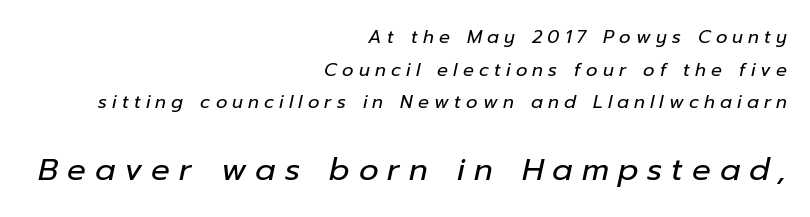
The image shows 31 px regular-weight type, italic (leaning right); set right-aligned, line spacing 1.81x, unusually wide letter spacing (+0.29 em), not underlined; the second (bottom) block is 1.72x larger; low stroke contrast and a medium x-height.
